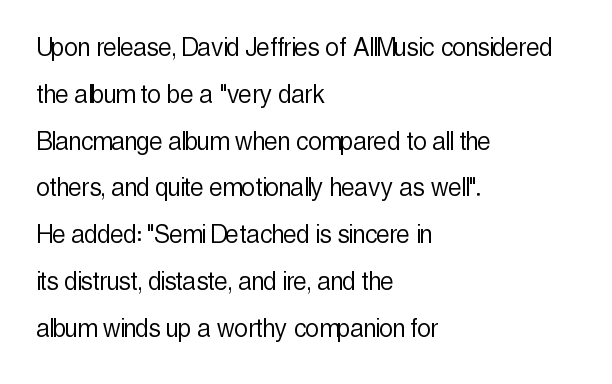
Q: Is the text bold? A: No.
Q: Is the text italic (slanted)? A: No, it is upright.
Q: Is the typeface a serif or a sans-serif typeface? A: Sans-serif.
Q: Is the text underlined? A: No.
Q: How is the paragraph aligned? A: Left-aligned.
Q: Is the spacing between letters normal or unusually wide? A: Normal.
Q: Is the spacing between lines tight, normal or loose? A: Normal.
Q: Width (condensed, normal, or wide)? A: Condensed.
Q: x-height? A: Medium.
Q: Monospaced? A: No.
